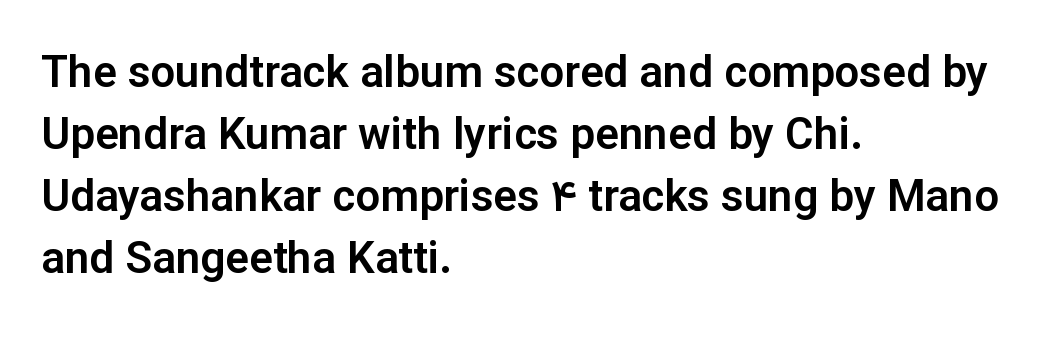
Students, note that the glyphs here touch the page at normal intervals. This is roman type, the default non-slanted kind. The designer left line spacing at the default. Each letter keeps its own natural width here, so spacing adapts to shape. The characters display no serif detailing; their extremities are plain.
